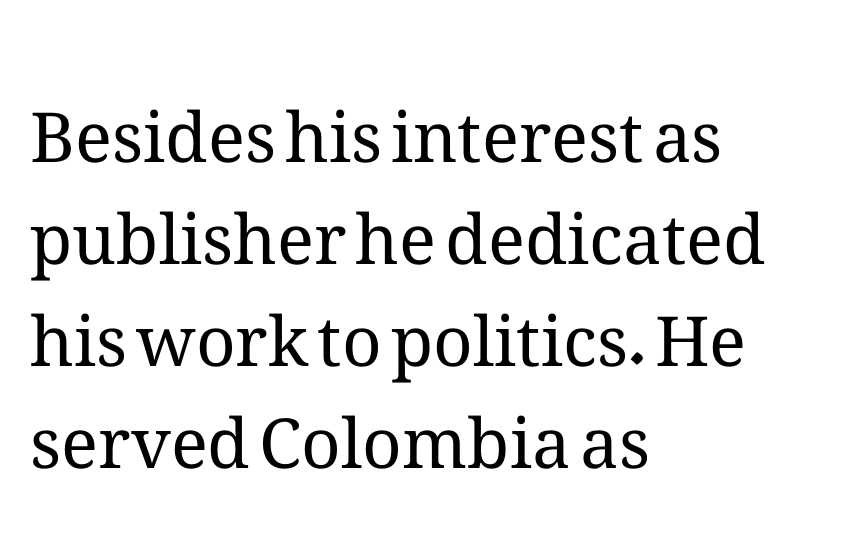
Q: Is the text bold? A: No.
Q: Is the text italic (slanted)? A: No, it is upright.
Q: Is the text underlined? A: No.
Q: How is the paragraph aligned? A: Left-aligned.
Q: Is the spacing between letters normal or unusually wide? A: Normal.
Q: Is the spacing between lines tight, normal or loose? A: Normal.
Q: Width (condensed, normal, or wide)? A: Normal.
Q: Stroke contrast? A: Medium.
Q: x-height? A: Medium.
Q: Monospaced? A: No.
